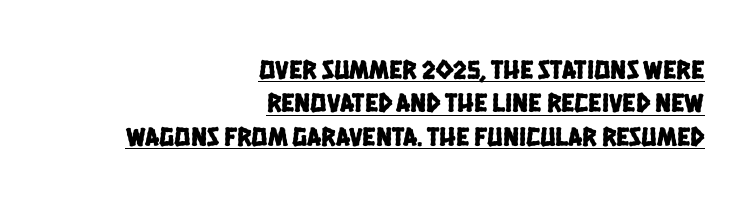
{"underline": "yes", "align": "right", "line_spacing_ratio": 1.24, "letter_spacing": "normal", "letter_spacing_em": 0.0, "glyph_px": 27}
